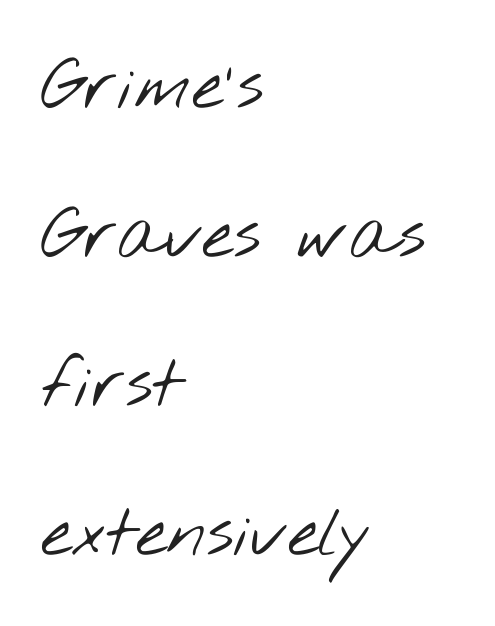
The image shows 71 px light, wide sans-serif type; set left-aligned, loose line spacing (2.1x), normal letter spacing, not underlined; low stroke contrast and a small x-height.
